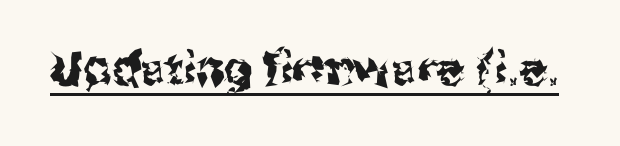
Q: Is the text italic (slanted)? A: No, it is upright.
Q: Is the typeface a serif or a sans-serif typeface? A: Sans-serif.
Q: Is the text underlined? A: Yes.
Q: Is the spacing between letters normal or unusually wide? A: Normal.
Q: Width (condensed, normal, or wide)? A: Normal.
Q: Stroke contrast? A: Medium.
Q: x-height? A: Medium.
Q: Monospaced? A: No.
